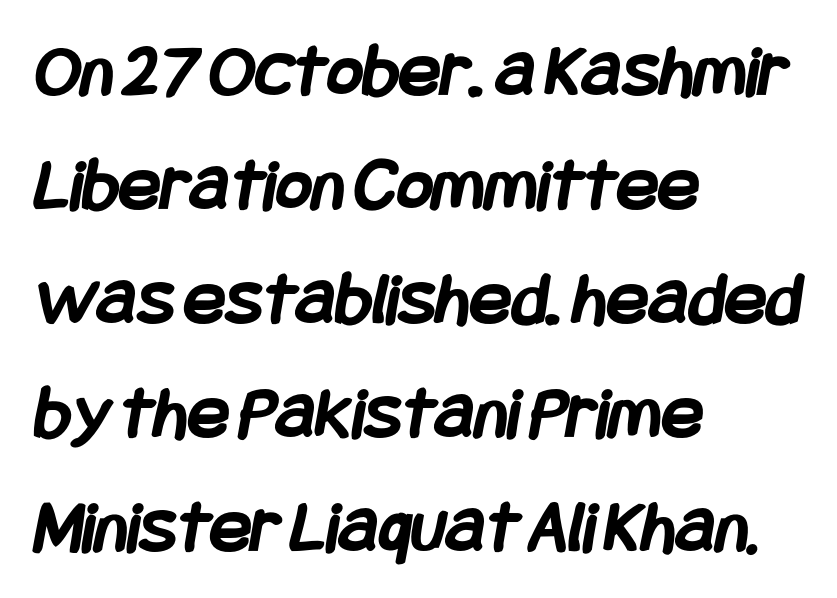
The foot of each line stays bare and open. This rendering employs a face without finishing strokes, i.e., a sans-serif. Each new line begins a customary step beneath the previous one. Does extra space separate the letters? No, they use regular spacing. Is the block centered? No — it sits flush against the left margin. Heavy, bold letterforms.
